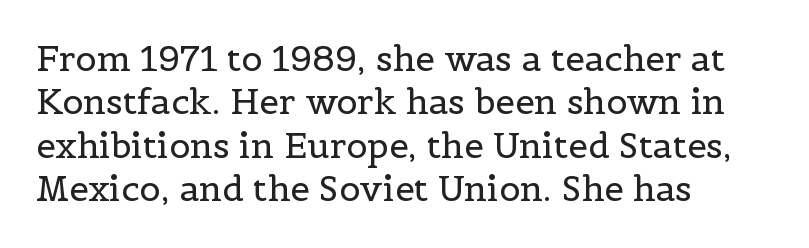
{"serif": "yes", "italic": "no", "bold": "no", "weight": "regular", "width": "normal", "x_height": "medium", "monospaced": "no", "underline": "no", "align": "left", "line_spacing_ratio": 1.24, "letter_spacing": "normal", "letter_spacing_em": 0.0, "glyph_px": 35}
